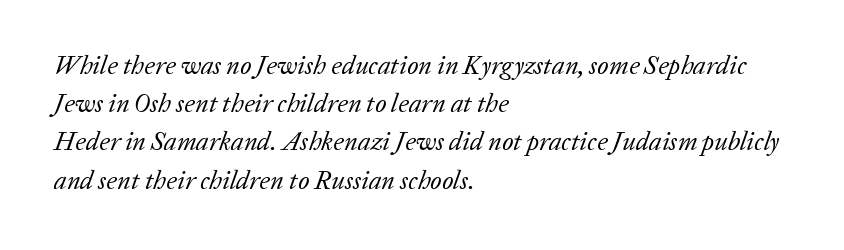
The face used here has a pronounced slope to its letters. The foot of each line stays bare and open. A student would call this left alignment; a typographer would say flush left, rag right. Bold? No — there's no thickening of the strokes.
